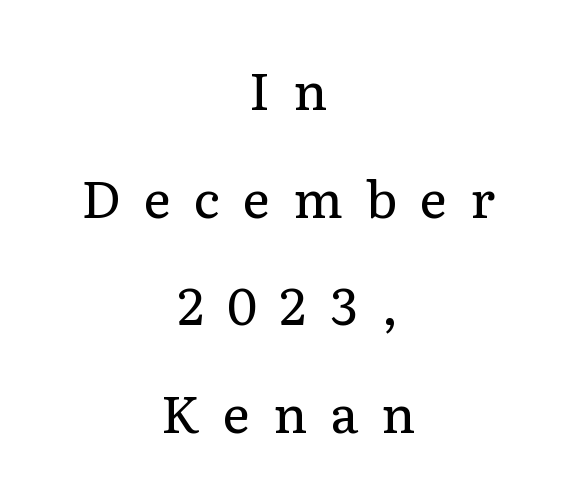
{"serif": "yes", "italic": "no", "bold": "no", "weight": "regular", "width": "normal", "stroke_contrast": "low", "x_height": "medium", "monospaced": "no", "underline": "no", "align": "center", "line_spacing": "loose", "line_spacing_ratio": 2.07, "letter_spacing": "wide", "letter_spacing_em": 0.44, "glyph_px": 52}
